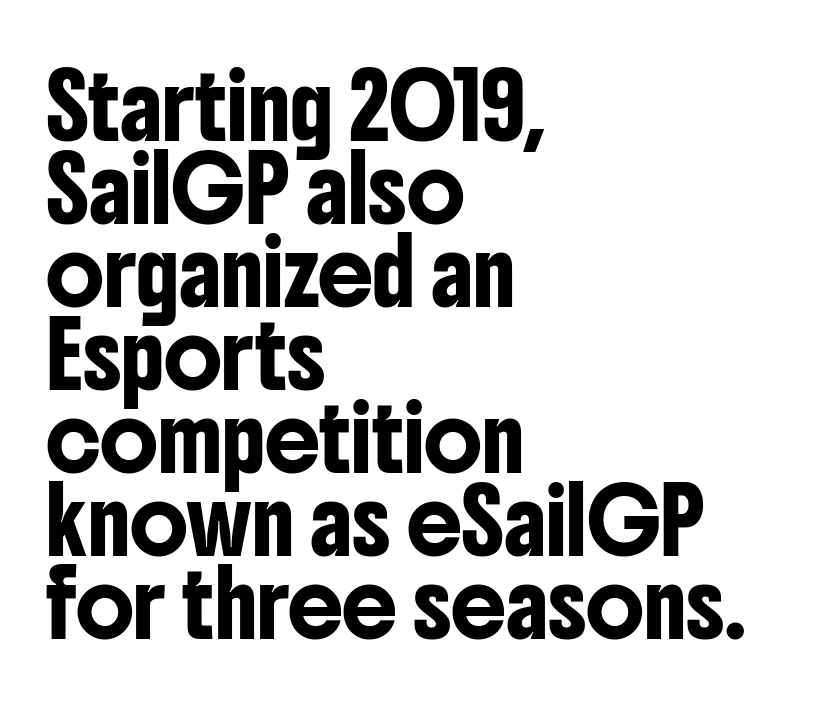
{"serif": "no", "italic": "no", "width": "condensed", "stroke_contrast": "low", "x_height": "medium", "monospaced": "no", "underline": "no", "align": "left", "line_spacing": "normal", "line_spacing_ratio": 1.34, "letter_spacing": "normal", "letter_spacing_em": 0.0, "glyph_px": 62}
